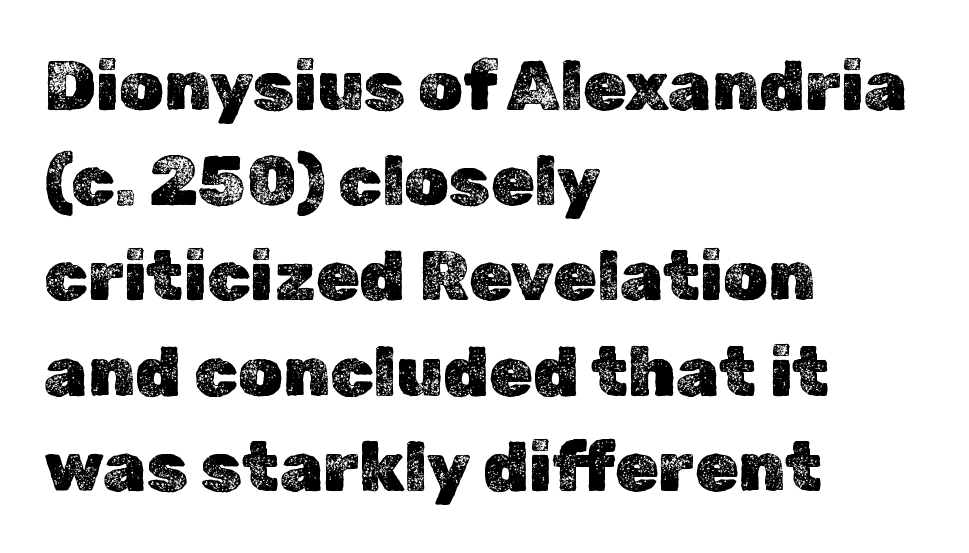
Q: Is the text italic (slanted)? A: No, it is upright.
Q: Is the text underlined? A: No.
Q: How is the paragraph aligned? A: Left-aligned.
Q: Is the spacing between letters normal or unusually wide? A: Normal.
Q: Is the spacing between lines tight, normal or loose? A: Normal.
Q: Width (condensed, normal, or wide)? A: Normal.
Q: x-height? A: Medium.
Q: Monospaced? A: No.
